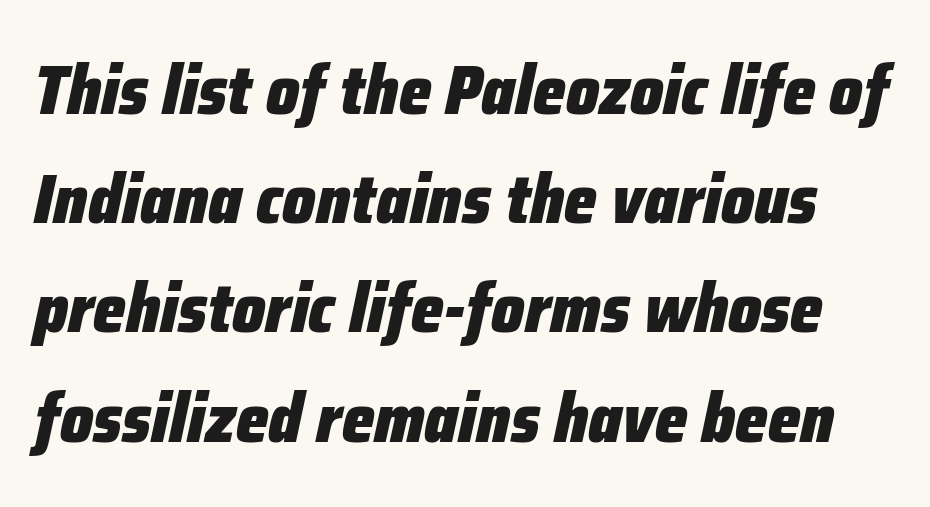
Q: Is the text bold? A: Yes.
Q: Is the text italic (slanted)? A: Yes, it leans right by about 12 degrees.
Q: Is the text underlined? A: No.
Q: Is the spacing between letters normal or unusually wide? A: Normal.
Q: Is the spacing between lines tight, normal or loose? A: Normal.
Q: Width (condensed, normal, or wide)? A: Condensed.
Q: Stroke contrast? A: Low.
Q: x-height? A: Medium.
Q: Monospaced? A: No.
